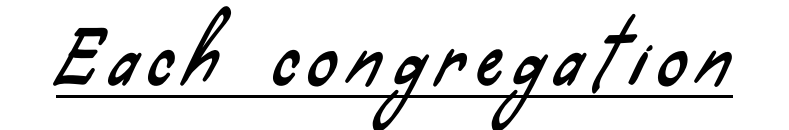
Q: Is the typeface a serif or a sans-serif typeface? A: Sans-serif.
Q: Is the text underlined? A: Yes.
Q: Width (condensed, normal, or wide)? A: Condensed.
Q: Stroke contrast? A: Low.
Q: x-height? A: Small.
Q: Monospaced? A: No.
